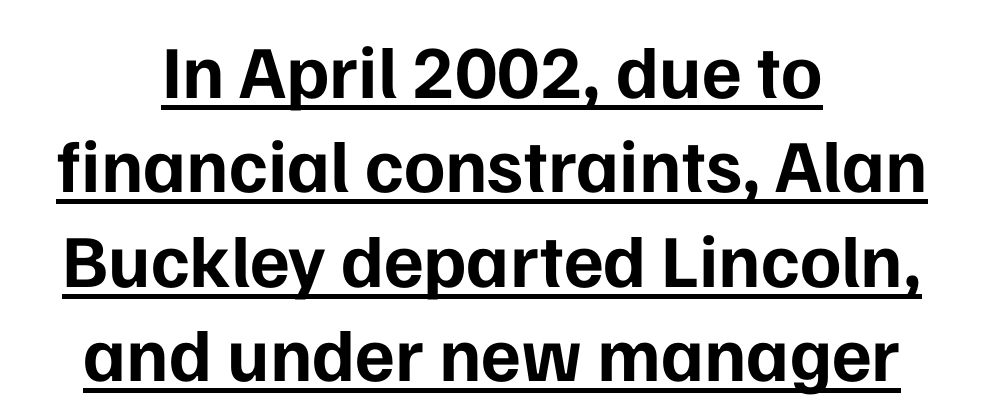
{"serif": "no", "italic": "no", "bold": "yes", "weight": "bold", "width": "normal", "stroke_contrast": "low", "x_height": "medium", "monospaced": "no", "underline": "yes", "align": "center", "line_spacing": "normal", "line_spacing_ratio": 1.26, "letter_spacing": "normal", "letter_spacing_em": 0.0, "glyph_px": 75}
